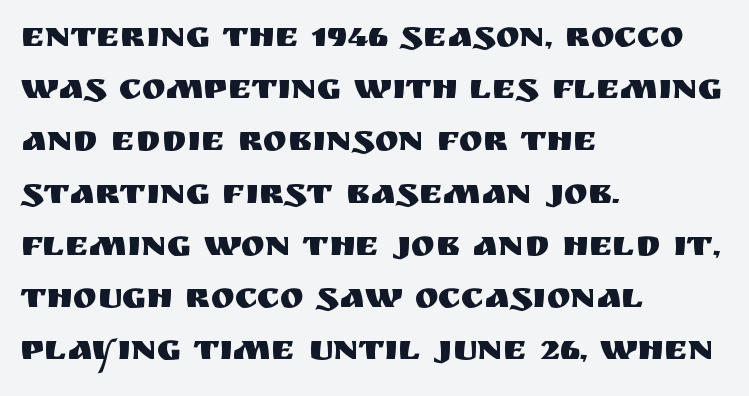
{"serif": "no", "italic": "no", "width": "normal", "stroke_contrast": "medium", "x_height": "large", "monospaced": "no", "underline": "no", "align": "left", "line_spacing": "normal", "line_spacing_ratio": 1.45, "letter_spacing": "normal", "letter_spacing_em": 0.0, "glyph_px": 36}
